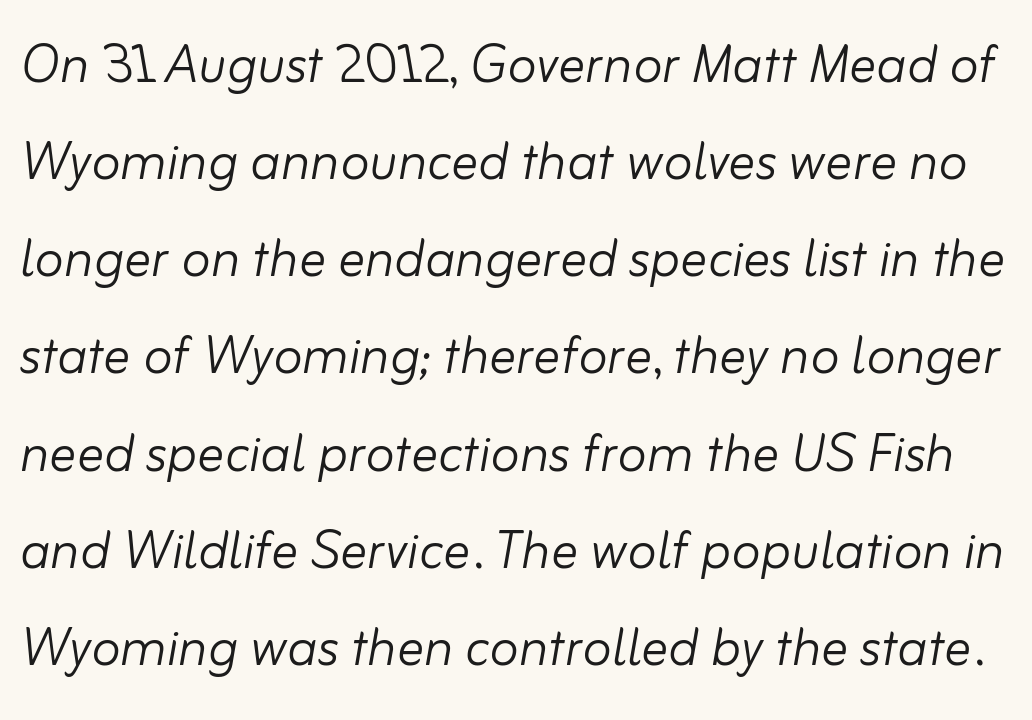
Q: Is the text bold? A: No.
Q: Is the text italic (slanted)? A: Yes, it leans right by about 10 degrees.
Q: Is the text underlined? A: No.
Q: Is the spacing between letters normal or unusually wide? A: Normal.
Q: Is the spacing between lines tight, normal or loose? A: Normal.
Q: Width (condensed, normal, or wide)? A: Normal.
Q: Stroke contrast? A: Low.
Q: x-height? A: Small.
Q: Monospaced? A: No.
